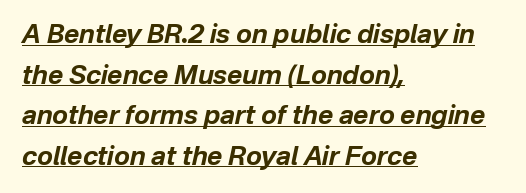
{"italic": "yes", "lean": "right", "slant_degrees": 12, "bold": "yes", "underline": "yes", "align": "left", "line_spacing": "normal", "line_spacing_ratio": 1.56, "letter_spacing": "normal", "letter_spacing_em": 0.0, "glyph_px": 26}
